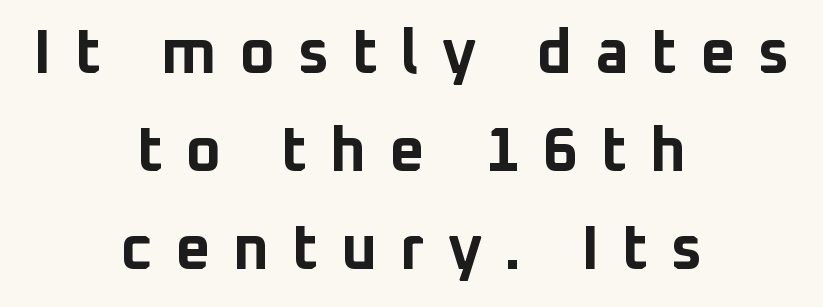
{"serif": "no", "italic": "no", "bold": "yes", "weight": "bold", "width": "normal", "stroke_contrast": "low", "x_height": "medium", "monospaced": "no", "underline": "no", "align": "center", "line_spacing": "normal", "line_spacing_ratio": 1.58, "letter_spacing": "wide", "letter_spacing_em": 0.36, "glyph_px": 62}
